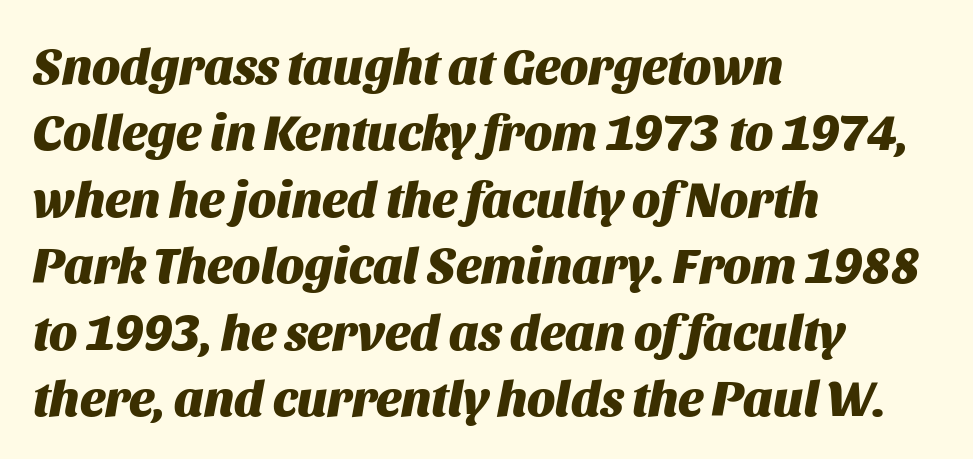
{"italic": "yes", "lean": "right", "slant_degrees": 11, "bold": "yes", "weight": "heavy", "width": "normal", "stroke_contrast": "medium", "x_height": "large", "monospaced": "no", "underline": "no", "align": "left", "line_spacing": "normal", "line_spacing_ratio": 1.33, "letter_spacing": "normal", "letter_spacing_em": 0.0, "glyph_px": 50}
